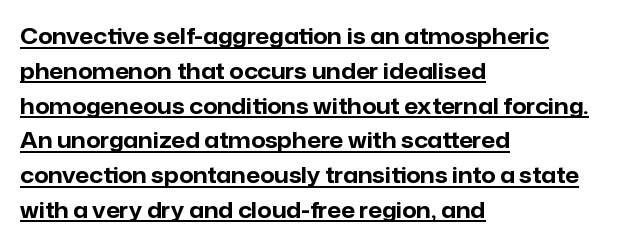
The image shows 22 px bold type, upright; set left-aligned, normal line spacing (1.58x), normal letter spacing, underlined.
